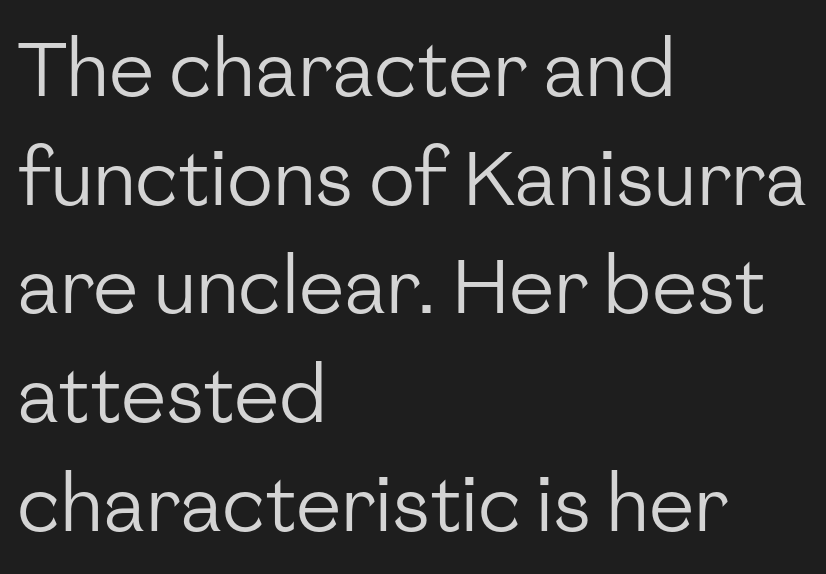
The letters advance in unequal steps, a hallmark of proportional type. Leading matches the norm, producing a regular column. The string is rendered with underlining switched off. Check where the strokes stop: nothing finishes them off — pure sans. Which margin do the lines hug? The left one — the right edge is uneven. Unlike italic type, these characters show no tilt at all.
